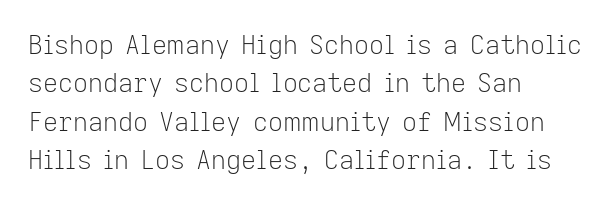
The image shows 26 px text type, upright; set left-aligned, normal line spacing (1.48x), normal letter spacing, not underlined.
